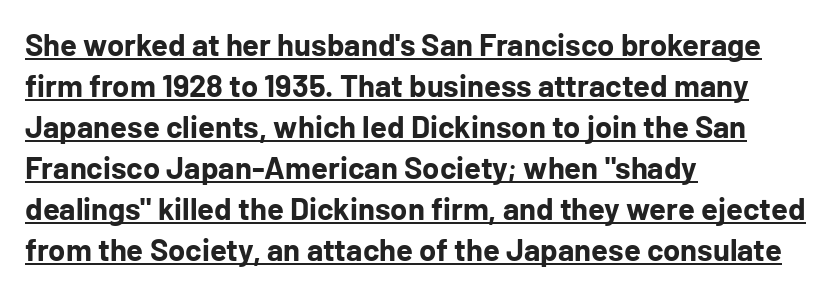
{"serif": "no", "italic": "no", "bold": "yes", "weight": "bold", "width": "normal", "stroke_contrast": "low", "x_height": "medium", "monospaced": "no", "underline": "yes", "align": "left", "line_spacing": "normal", "line_spacing_ratio": 1.32, "letter_spacing": "normal", "letter_spacing_em": 0.0, "glyph_px": 31}
